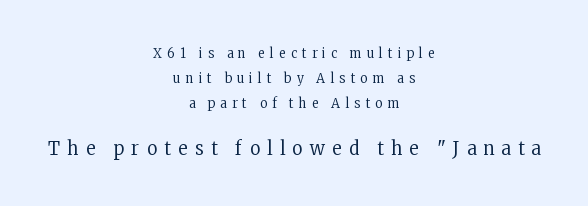
{"italic": "no", "bold": "no", "underline": "no", "align": "center", "line_spacing_ratio": 1.79, "letter_spacing": "wide", "letter_spacing_em": 0.37, "larger_block": "second", "size_ratio": 1.43, "glyph_px": 20}
